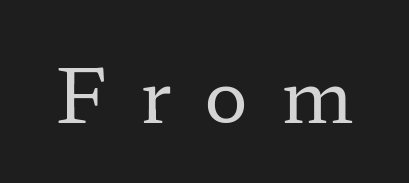
The image shows 73 px regular-weight, wide serif type, upright; set unusually wide letter spacing (+0.45 em), not underlined; low stroke contrast and a medium x-height.
